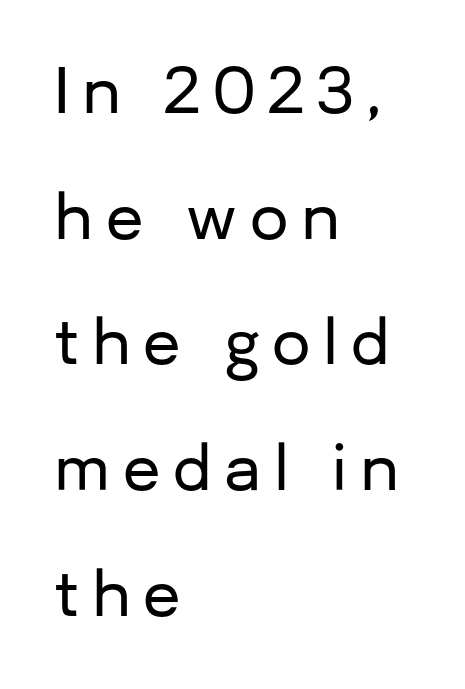
Unlike a traditional serif, this face leaves its strokes unadorned. The line-height multiplier appears high, well above default. The lettering stays uniformly vertical, giving the passage a roman look. Clear beneath every line of the passage.
